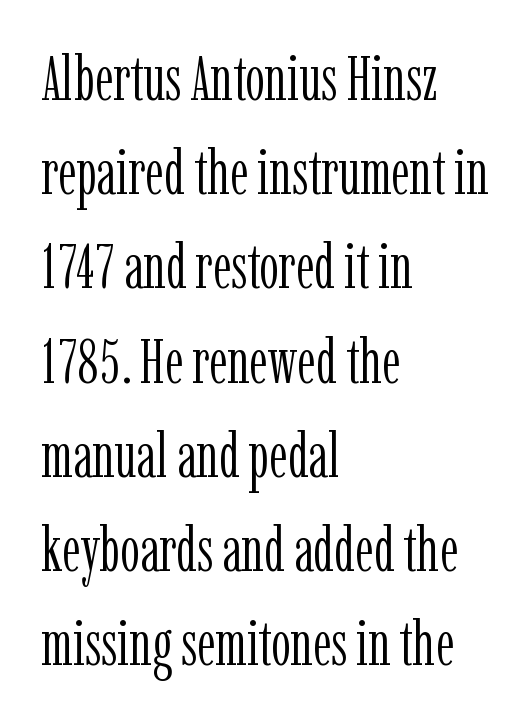
Q: Is the text bold? A: No.
Q: Is the text italic (slanted)? A: No, it is upright.
Q: Is the typeface a serif or a sans-serif typeface? A: Serif.
Q: Is the text underlined? A: No.
Q: How is the paragraph aligned? A: Left-aligned.
Q: Is the spacing between letters normal or unusually wide? A: Normal.
Q: Is the spacing between lines tight, normal or loose? A: Normal.
Q: Width (condensed, normal, or wide)? A: Condensed.
Q: Stroke contrast? A: Low.
Q: x-height? A: Medium.
Q: Monospaced? A: No.
